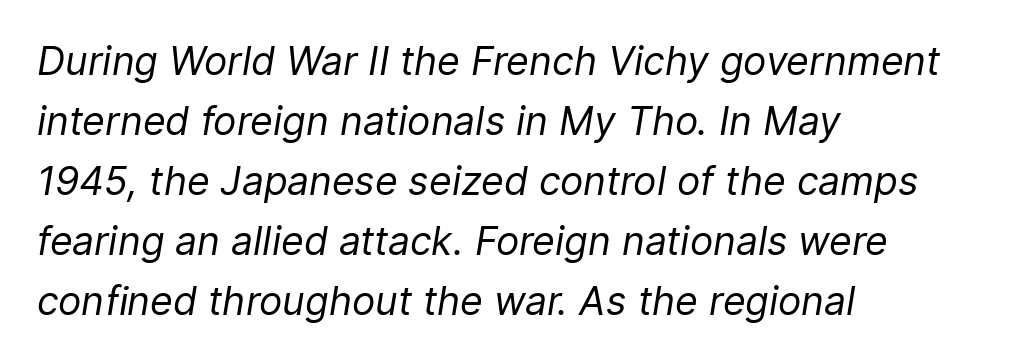
{"italic": "yes", "lean": "right", "slant_degrees": 9, "bold": "no", "weight": "regular", "width": "normal", "stroke_contrast": "low", "x_height": "medium", "monospaced": "no", "underline": "no", "align": "left", "line_spacing": "normal", "line_spacing_ratio": 1.54, "letter_spacing": "normal", "letter_spacing_em": 0.0, "glyph_px": 39}
